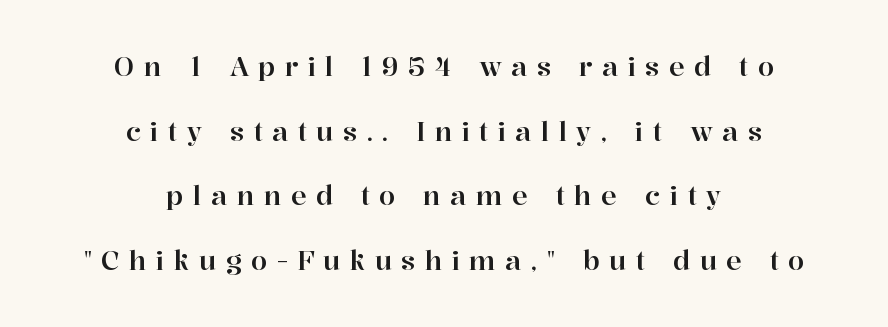
The image shows 26 px text type, upright; set centered, loose line spacing (2.49x), unusually wide letter spacing (+0.36 em), not underlined.
